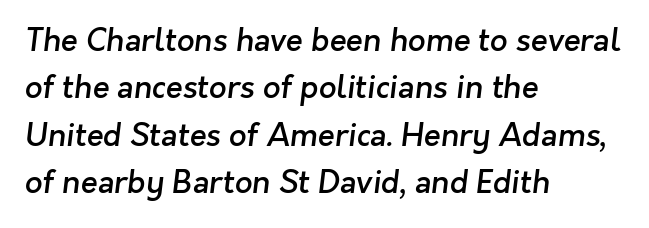
The image shows 31 px semibold sans-serif type; set left-aligned, normal line spacing (1.53x), normal letter spacing, not underlined; low stroke contrast and a medium x-height.
